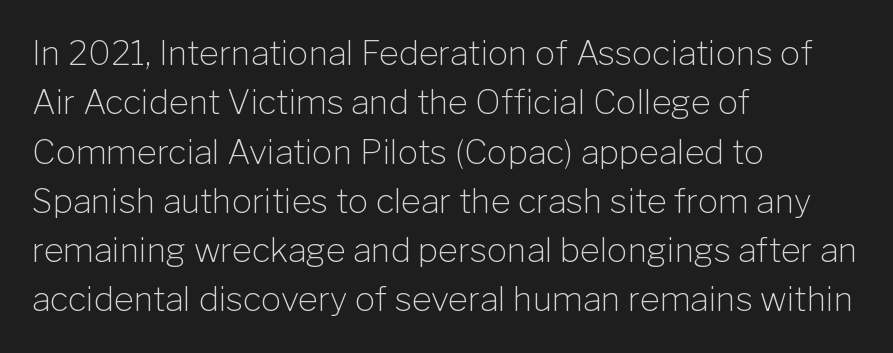
The image shows 34 px light sans-serif type, upright; set left-aligned, normal line spacing (1.45x), normal letter spacing, not underlined; low stroke contrast and a medium x-height.
